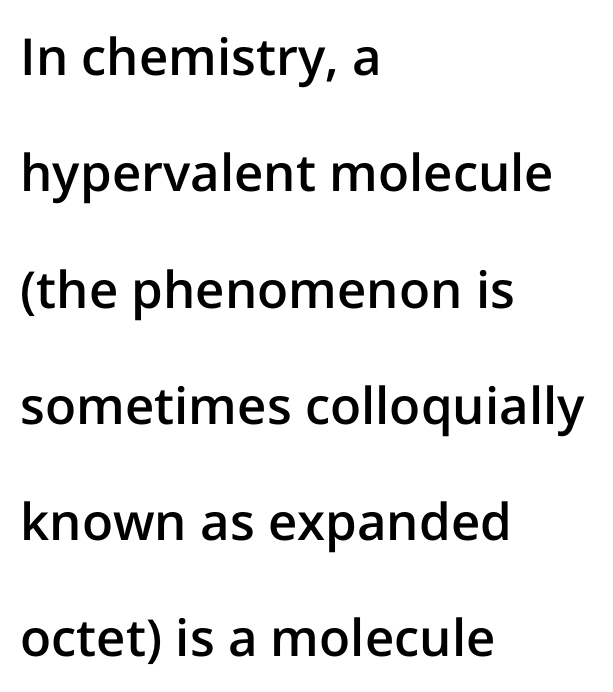
{"serif": "no", "italic": "no", "bold": "semi", "weight": "semibold", "width": "normal", "stroke_contrast": "low", "x_height": "medium", "monospaced": "no", "underline": "no", "align": "left", "line_spacing": "loose", "line_spacing_ratio": 2.28, "letter_spacing": "normal", "letter_spacing_em": 0.0, "glyph_px": 51}
